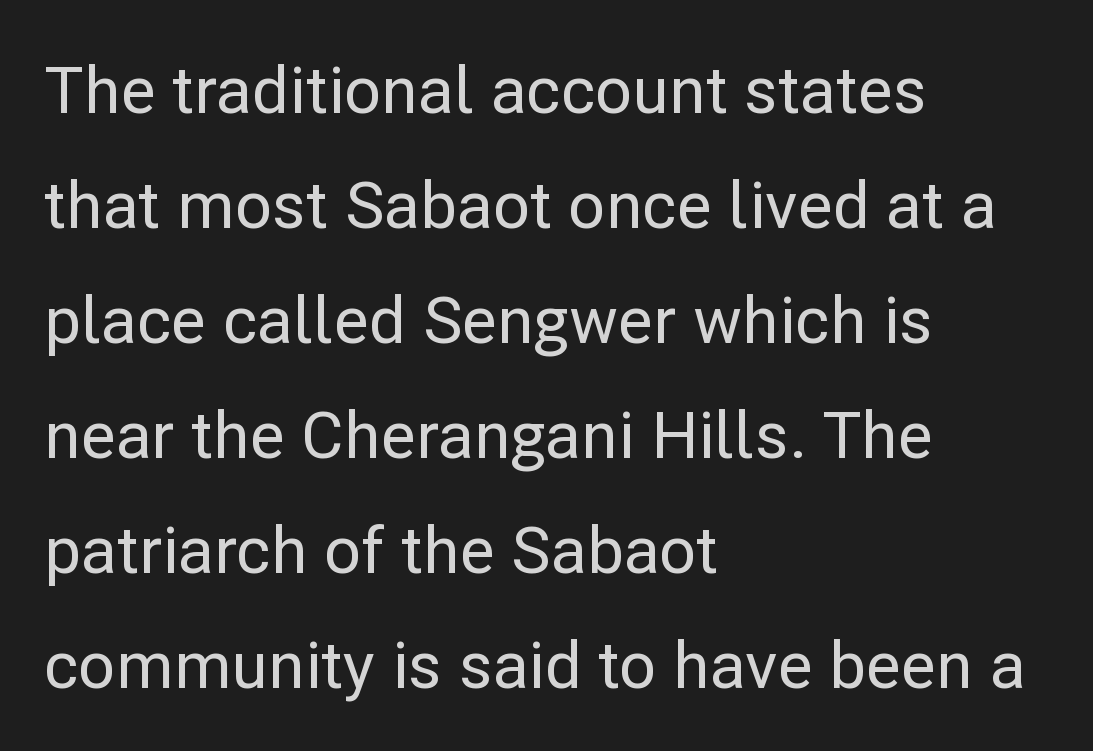
{"serif": "no", "italic": "no", "width": "normal", "stroke_contrast": "low", "x_height": "medium", "monospaced": "no", "underline": "no", "align": "left", "line_spacing_ratio": 1.77, "letter_spacing": "normal", "letter_spacing_em": 0.0, "glyph_px": 65}
